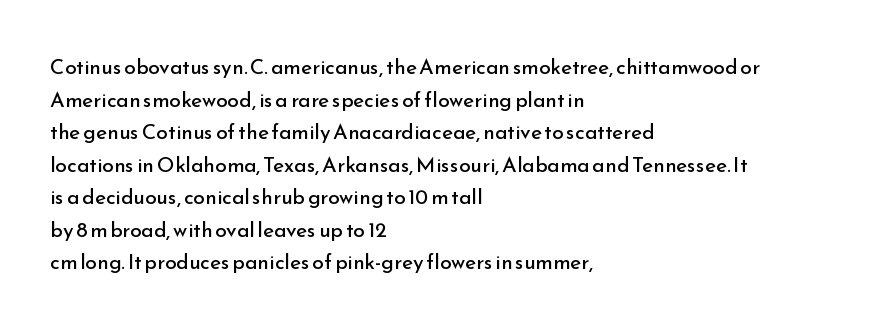
Q: Is the text bold? A: No.
Q: Is the text italic (slanted)? A: No, it is upright.
Q: Is the text underlined? A: No.
Q: How is the paragraph aligned? A: Left-aligned.
Q: Is the spacing between letters normal or unusually wide? A: Normal.
Q: Is the spacing between lines tight, normal or loose? A: Normal.
